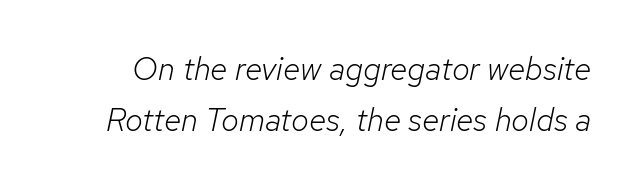
The image shows 32 px light type, italic (leaning right); set normal line spacing (1.59x), normal letter spacing, not underlined; low stroke contrast and a medium x-height.
